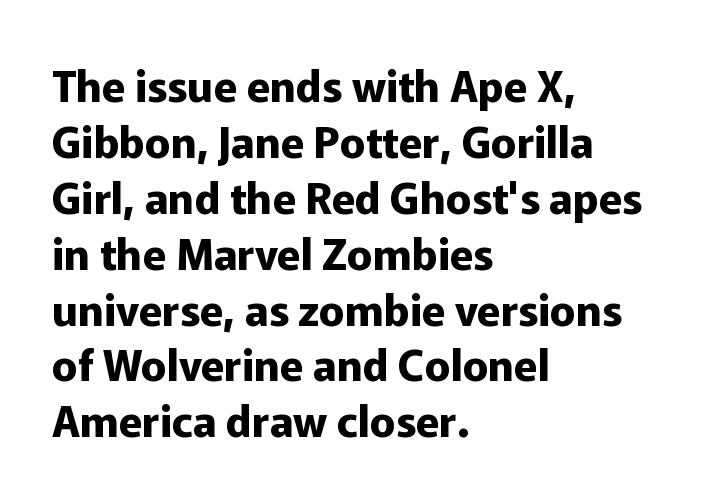
Q: Is the text bold? A: Yes.
Q: Is the text italic (slanted)? A: No, it is upright.
Q: Is the typeface a serif or a sans-serif typeface? A: Sans-serif.
Q: Is the text underlined? A: No.
Q: How is the paragraph aligned? A: Left-aligned.
Q: Is the spacing between letters normal or unusually wide? A: Normal.
Q: Is the spacing between lines tight, normal or loose? A: Normal.
Q: Width (condensed, normal, or wide)? A: Normal.
Q: Stroke contrast? A: Low.
Q: x-height? A: Medium.
Q: Monospaced? A: No.
